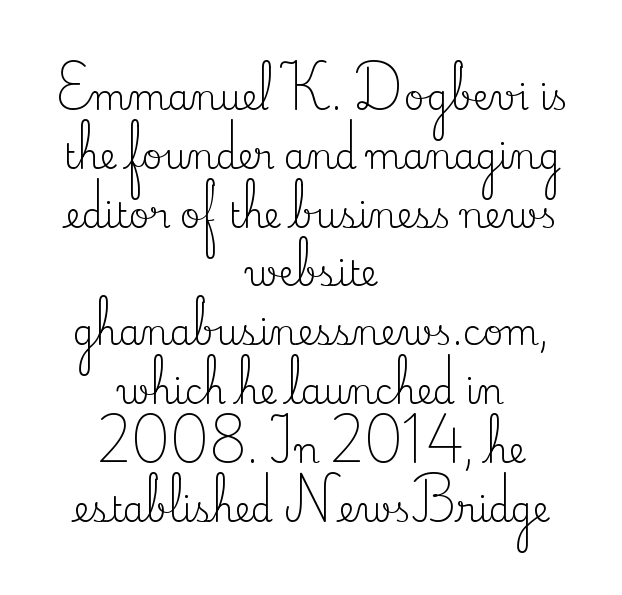
The image shows 35 px regular-weight serif type, upright; set centered, normal line spacing (1.68x), normal letter spacing, not underlined; medium stroke contrast and a small x-height.
